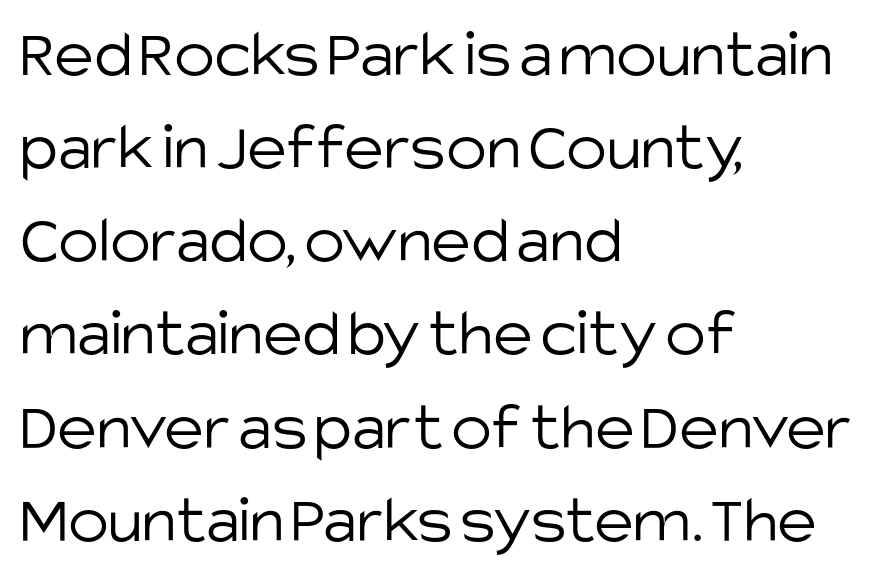
{"serif": "no", "italic": "no", "bold": "no", "weight": "light", "width": "normal", "stroke_contrast": "low", "x_height": "large", "monospaced": "no", "underline": "no", "align": "left", "line_spacing": "normal", "line_spacing_ratio": 1.37, "letter_spacing": "normal", "letter_spacing_em": 0.0, "glyph_px": 68}
